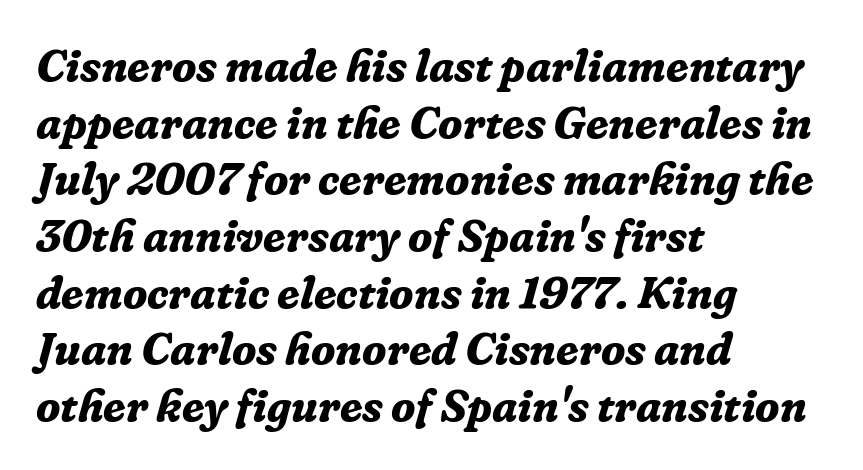
{"serif": "yes", "italic": "yes", "lean": "right", "slant_degrees": 16, "bold": "yes", "weight": "bold", "width": "normal", "stroke_contrast": "low", "x_height": "medium", "monospaced": "no", "underline": "no", "align": "left", "line_spacing": "normal", "line_spacing_ratio": 1.26, "letter_spacing": "normal", "letter_spacing_em": 0.0, "glyph_px": 45}
